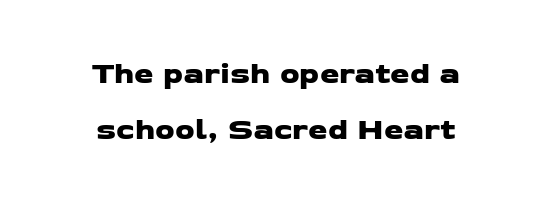
Q: Is the typeface a serif or a sans-serif typeface? A: Sans-serif.
Q: Is the text underlined? A: No.
Q: How is the paragraph aligned? A: Centered.
Q: Is the spacing between letters normal or unusually wide? A: Normal.
Q: Width (condensed, normal, or wide)? A: Wide.
Q: Stroke contrast? A: Low.
Q: x-height? A: Medium.
Q: Monospaced? A: No.
